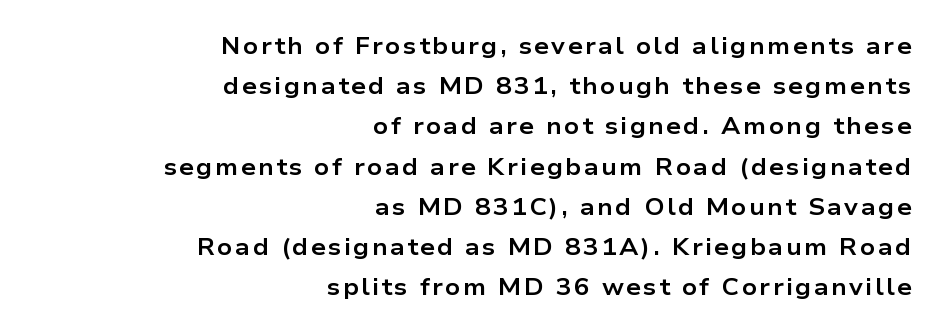
The image shows 23 px bold type, upright; set right-aligned, line spacing 1.75x, not underlined.
